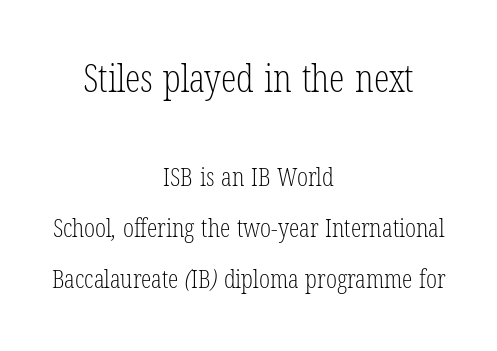
The image shows 39 px light, condensed serif type; set centered, loose line spacing (1.96x), normal letter spacing, not underlined; the first (top) block is 1.5x larger; low stroke contrast and a medium x-height.
